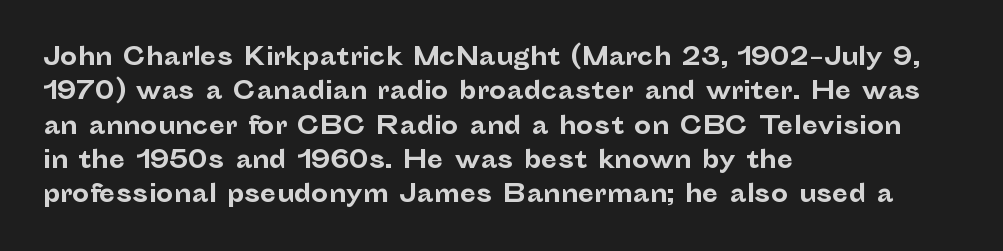
{"italic": "no", "bold": "yes", "underline": "no", "align": "left", "line_spacing": "normal", "line_spacing_ratio": 1.43, "letter_spacing": "normal", "letter_spacing_em": 0.0, "glyph_px": 24}
